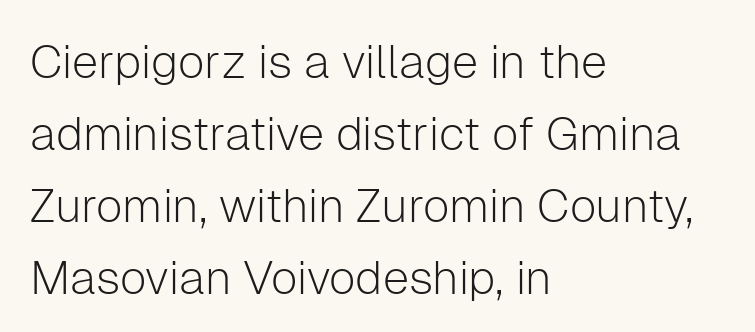
Q: Is the text bold? A: No.
Q: Is the text italic (slanted)? A: No, it is upright.
Q: Is the typeface a serif or a sans-serif typeface? A: Sans-serif.
Q: Is the text underlined? A: No.
Q: How is the paragraph aligned? A: Left-aligned.
Q: Is the spacing between letters normal or unusually wide? A: Normal.
Q: Is the spacing between lines tight, normal or loose? A: Normal.
Q: Width (condensed, normal, or wide)? A: Normal.
Q: Stroke contrast? A: Low.
Q: x-height? A: Medium.
Q: Monospaced? A: No.
